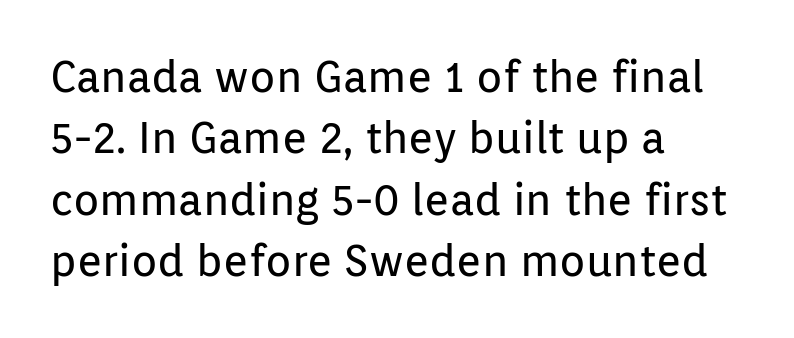
The image shows 43 px regular-weight sans-serif type, upright; set left-aligned, normal line spacing (1.43x), normal letter spacing, not underlined; low stroke contrast and a medium x-height.
